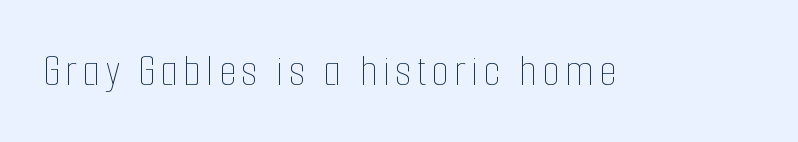
The lettering stays uniformly vertical, giving the passage a roman look. Letters have the restrained weight of plain body copy at most. Note the varied advance widths — an 'i' is clearly narrower than an 'm'. The glyphs are unaccompanied by any horizontal stroke below them.
